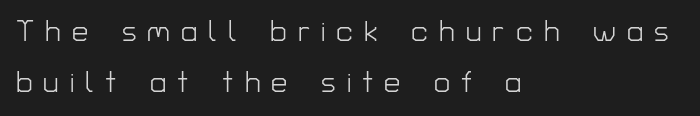
Q: Is the text bold? A: No.
Q: Is the text italic (slanted)? A: No, it is upright.
Q: Is the typeface a serif or a sans-serif typeface? A: Sans-serif.
Q: Is the text underlined? A: No.
Q: How is the paragraph aligned? A: Left-aligned.
Q: Is the spacing between letters normal or unusually wide? A: Unusually wide.
Q: Width (condensed, normal, or wide)? A: Normal.
Q: Stroke contrast? A: Low.
Q: x-height? A: Medium.
Q: Monospaced? A: No.
